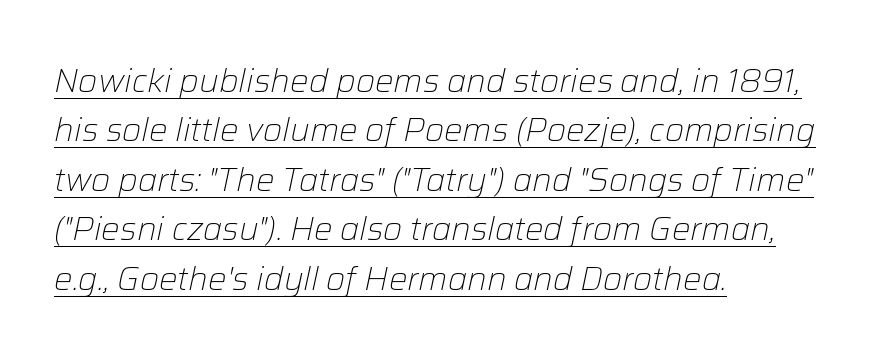
{"italic": "yes", "lean": "right", "slant_degrees": 12, "bold": "no", "weight": "light", "width": "normal", "stroke_contrast": "low", "x_height": "medium", "monospaced": "no", "underline": "yes", "align": "left", "line_spacing": "normal", "line_spacing_ratio": 1.5, "letter_spacing": "normal", "letter_spacing_em": 0.0, "glyph_px": 33}
